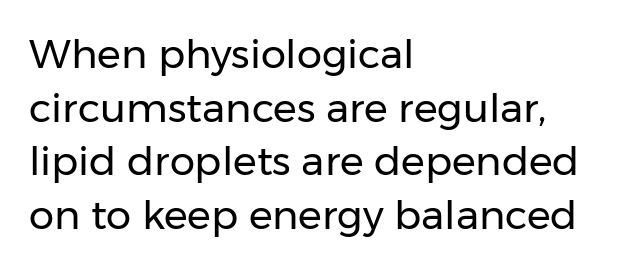
{"serif": "no", "italic": "no", "bold": "no", "weight": "regular", "width": "normal", "stroke_contrast": "low", "x_height": "medium", "monospaced": "no", "underline": "no", "align": "left", "line_spacing": "normal", "line_spacing_ratio": 1.34, "letter_spacing": "normal", "letter_spacing_em": 0.0, "glyph_px": 40}
